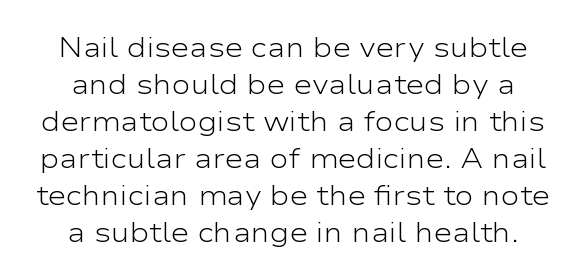
Q: Is the text bold? A: No.
Q: Is the text italic (slanted)? A: No, it is upright.
Q: Is the typeface a serif or a sans-serif typeface? A: Sans-serif.
Q: Is the text underlined? A: No.
Q: Is the spacing between letters normal or unusually wide? A: Normal.
Q: Is the spacing between lines tight, normal or loose? A: Normal.
Q: Width (condensed, normal, or wide)? A: Wide.
Q: Stroke contrast? A: Low.
Q: x-height? A: Medium.
Q: Monospaced? A: No.
